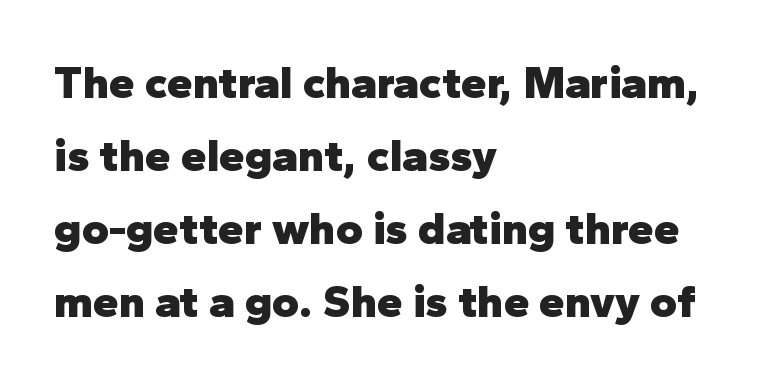
Q: Is the text bold? A: Yes.
Q: Is the text italic (slanted)? A: No, it is upright.
Q: Is the typeface a serif or a sans-serif typeface? A: Sans-serif.
Q: Is the text underlined? A: No.
Q: How is the paragraph aligned? A: Left-aligned.
Q: Is the spacing between letters normal or unusually wide? A: Normal.
Q: Is the spacing between lines tight, normal or loose? A: Normal.
Q: Width (condensed, normal, or wide)? A: Normal.
Q: Stroke contrast? A: Low.
Q: x-height? A: Medium.
Q: Monospaced? A: No.
